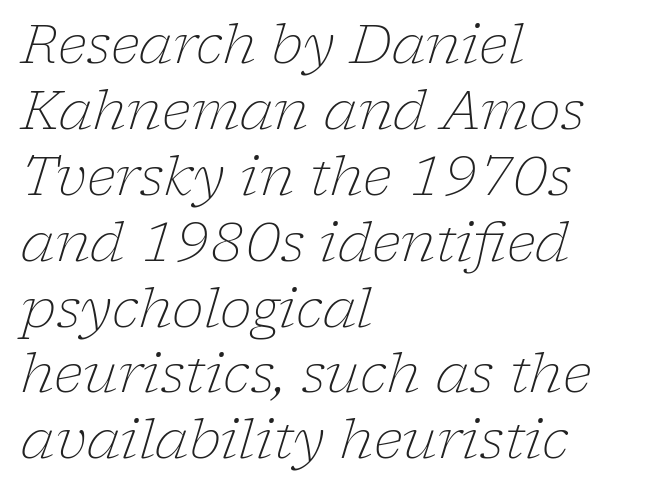
{"serif": "yes", "italic": "yes", "lean": "right", "slant_degrees": 17, "bold": "no", "weight": "light", "width": "normal", "stroke_contrast": "low", "x_height": "medium", "monospaced": "no", "underline": "no", "align": "left", "line_spacing_ratio": 1.22, "letter_spacing": "normal", "letter_spacing_em": 0.0, "glyph_px": 54}
